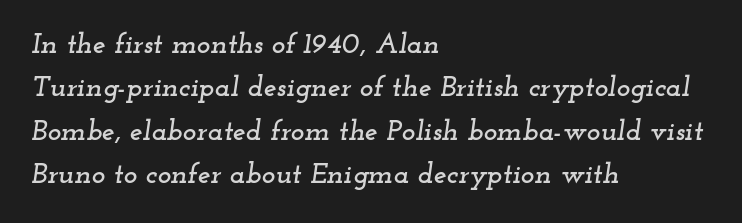
Q: Is the text italic (slanted)? A: Yes, it leans right by about 12 degrees.
Q: Is the typeface a serif or a sans-serif typeface? A: Serif.
Q: Is the text underlined? A: No.
Q: How is the paragraph aligned? A: Left-aligned.
Q: Is the spacing between letters normal or unusually wide? A: Normal.
Q: Is the spacing between lines tight, normal or loose? A: Normal.
Q: Width (condensed, normal, or wide)? A: Wide.
Q: Stroke contrast? A: Low.
Q: x-height? A: Small.
Q: Monospaced? A: No.
